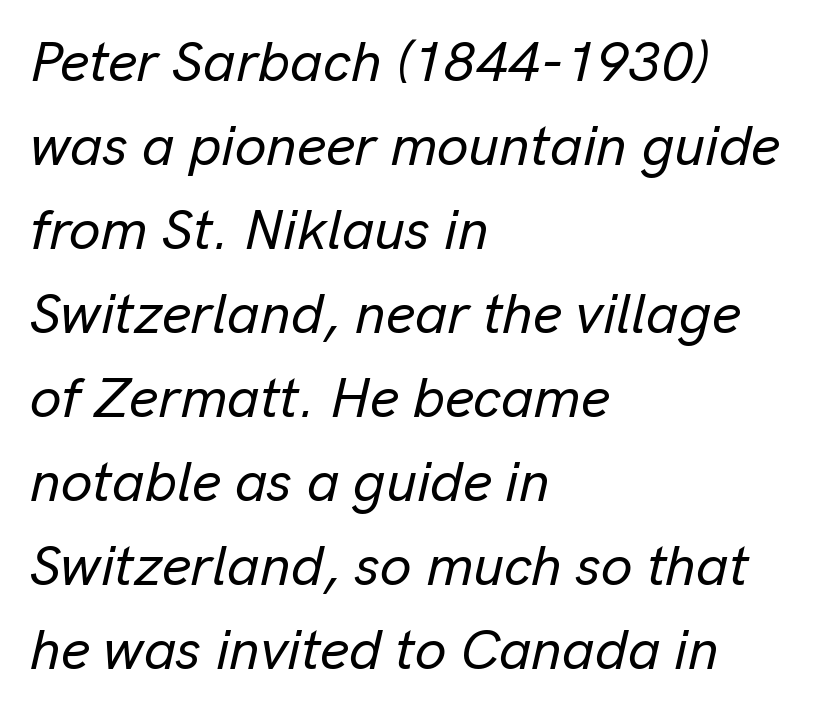
Line starts are locked; line ends wander. The space between consecutive lines is moderate. Nothing unusual about the tracking: characters are spaced as the font intends. Compared with ordinary roman type, these characters are visibly tilted. The space beneath each line is pristine and unruled. Note the varied advance widths — an 'i' is clearly narrower than an 'm'.
